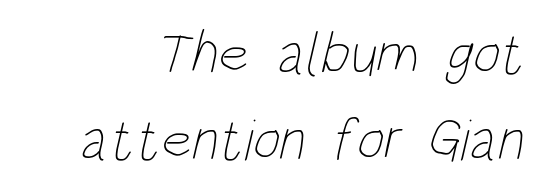
{"bold": "no", "weight": "thin", "width": "condensed", "stroke_contrast": "low", "x_height": "large", "monospaced": "no", "underline": "no", "line_spacing": "normal", "line_spacing_ratio": 1.45, "letter_spacing": "normal", "letter_spacing_em": 0.0, "glyph_px": 59}
